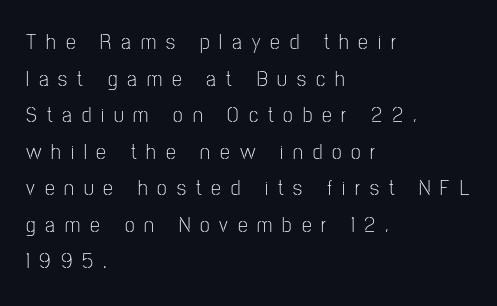
Characters follow at a spacing far wider than the type designer built in. Anything drawn beneath the words? Only blank space. Alignment: flush left. The letters stand straight up with perfectly vertical stems.
